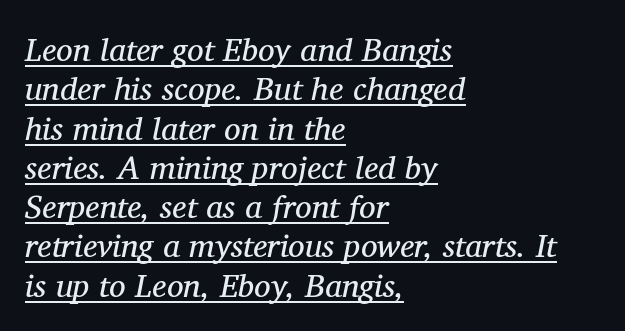
{"serif": "yes", "italic": "yes", "lean": "right", "slant_degrees": 11, "bold": "no", "weight": "regular", "width": "normal", "stroke_contrast": "medium", "x_height": "medium", "monospaced": "no", "underline": "yes", "align": "left", "line_spacing_ratio": 1.19, "letter_spacing": "normal", "letter_spacing_em": 0.0, "glyph_px": 33}
